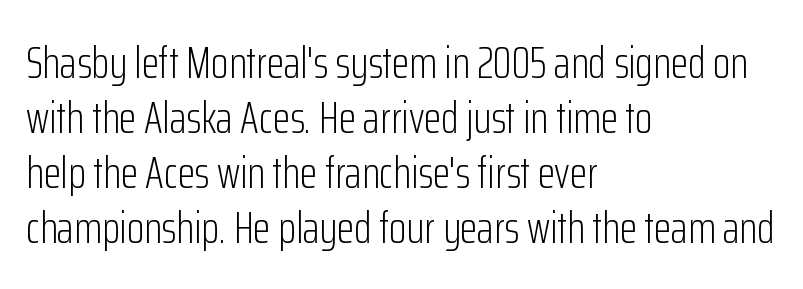
The image shows 45 px light, condensed sans-serif type, upright; set left-aligned, line spacing 1.22x, normal letter spacing, not underlined; low stroke contrast and a medium x-height.
